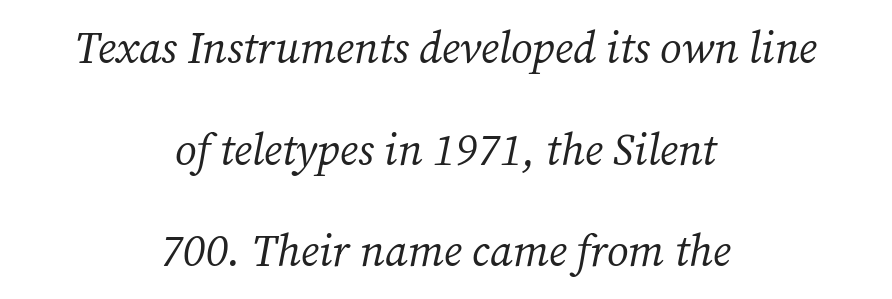
The image shows 44 px regular-weight serif type, italic (leaning right); set centered, loose line spacing (2.31x), normal letter spacing, not underlined; medium stroke contrast and a medium x-height.
